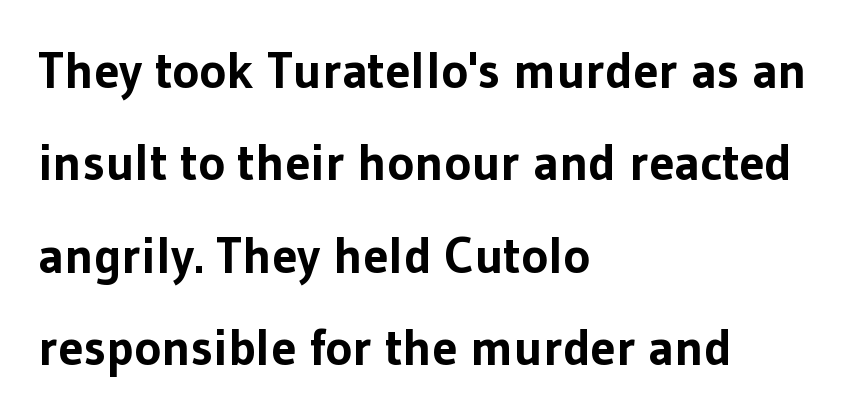
{"serif": "no", "italic": "no", "bold": "yes", "weight": "bold", "width": "normal", "stroke_contrast": "low", "x_height": "medium", "monospaced": "no", "underline": "no", "align": "left", "line_spacing_ratio": 1.81, "letter_spacing": "normal", "letter_spacing_em": 0.0, "glyph_px": 51}
